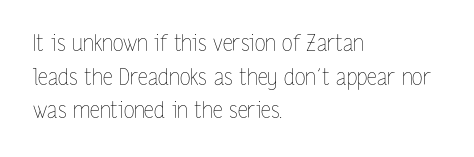
{"italic": "no", "bold": "no", "underline": "no", "align": "left", "line_spacing": "normal", "line_spacing_ratio": 1.53, "letter_spacing": "normal", "letter_spacing_em": 0.0, "glyph_px": 22}
